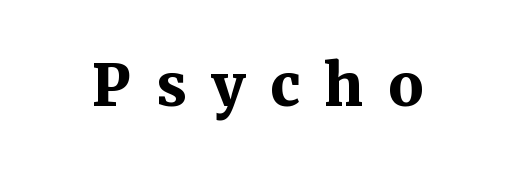
The image shows 58 px bold serif type, upright; set unusually wide letter spacing (+0.42 em), not underlined; medium stroke contrast and a medium x-height.
